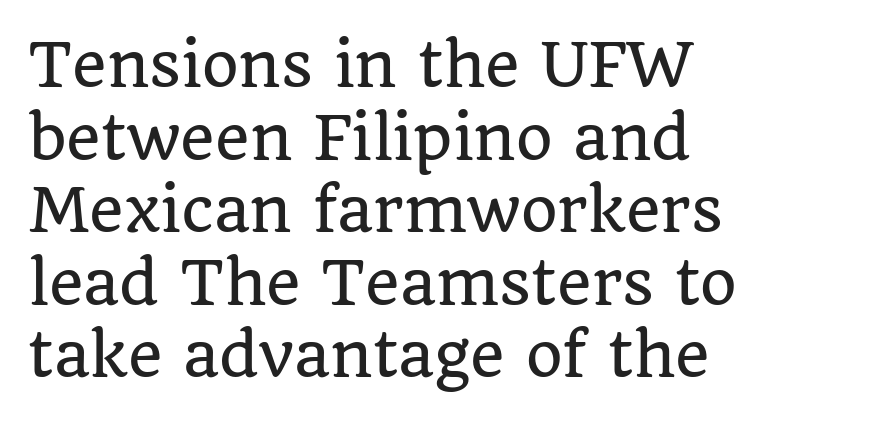
The image shows 59 px serif type, upright; set left-aligned, line spacing 1.23x, normal letter spacing, not underlined; low stroke contrast and a large x-height.
